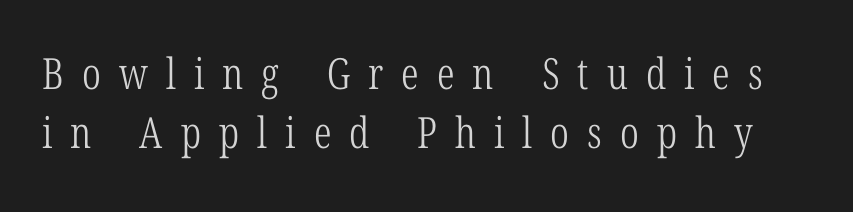
{"serif": "yes", "italic": "no", "bold": "no", "weight": "light", "width": "condensed", "stroke_contrast": "low", "x_height": "medium", "monospaced": "no", "underline": "no", "line_spacing": "normal", "line_spacing_ratio": 1.37, "letter_spacing": "wide", "letter_spacing_em": 0.42, "glyph_px": 43}
